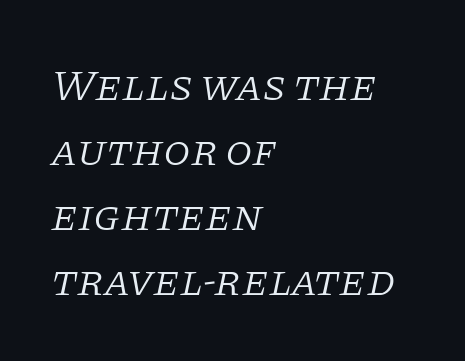
{"serif": "yes", "italic": "yes", "lean": "right", "slant_degrees": 11, "bold": "no", "weight": "light", "width": "normal", "stroke_contrast": "low", "x_height": "large", "monospaced": "no", "underline": "no", "align": "left", "line_spacing": "normal", "line_spacing_ratio": 1.48, "letter_spacing": "normal", "letter_spacing_em": 0.0, "glyph_px": 44}
